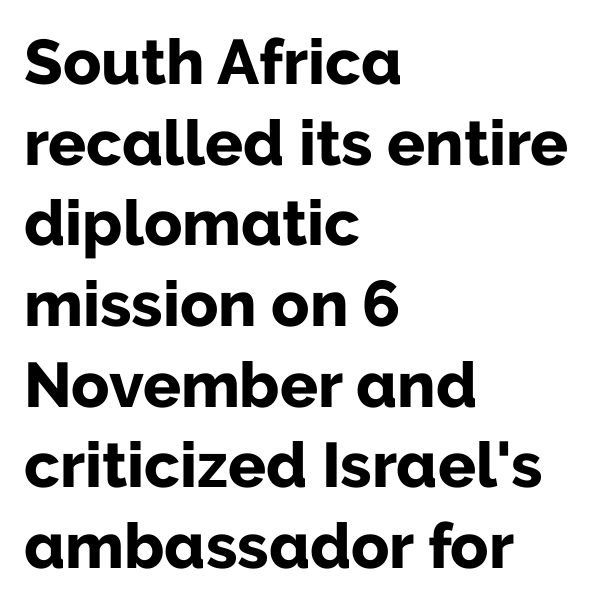
The specimen omits any rule beneath the text block's lines. Does the weight exceed regular? Yes, all the way to bold. These lines are rendered in a variable-pitch font. Grotesque or geometric, the face here clearly has no serifs. Letter spacing: default.
